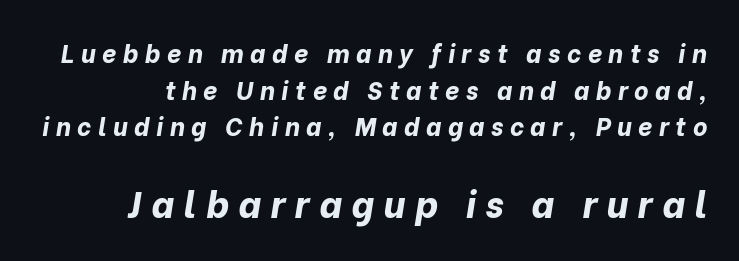
The image shows 37 px bold type, italic (leaning right); set normal line spacing (1.47x), unusually wide letter spacing (+0.26 em), not underlined; the second (bottom) block is 1.48x larger; low stroke contrast and a medium x-height.
